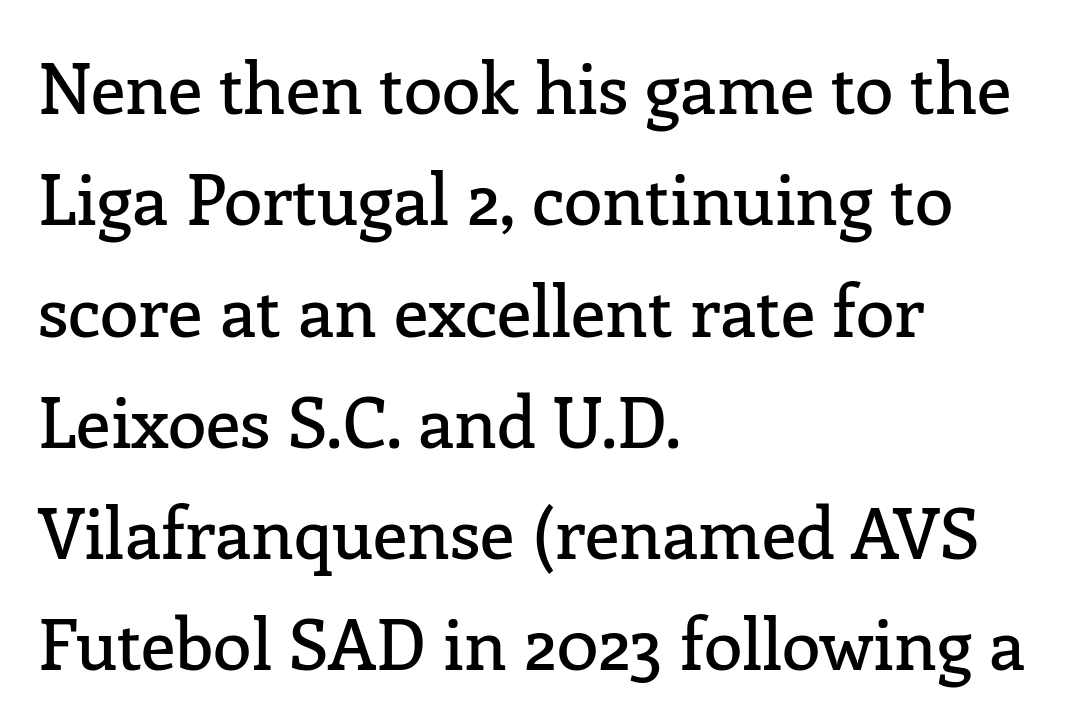
Q: Is the text italic (slanted)? A: No, it is upright.
Q: Is the typeface a serif or a sans-serif typeface? A: Serif.
Q: Is the text underlined? A: No.
Q: How is the paragraph aligned? A: Left-aligned.
Q: Is the spacing between letters normal or unusually wide? A: Normal.
Q: Is the spacing between lines tight, normal or loose? A: Normal.
Q: Width (condensed, normal, or wide)? A: Normal.
Q: Stroke contrast? A: Low.
Q: x-height? A: Medium.
Q: Monospaced? A: No.
